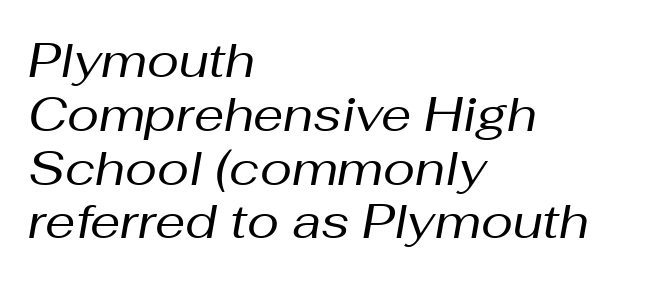
The image shows 48 px regular-weight type, italic (leaning right); set left-aligned, tight line spacing (1.12x), normal letter spacing, not underlined; medium stroke contrast and a medium x-height.
